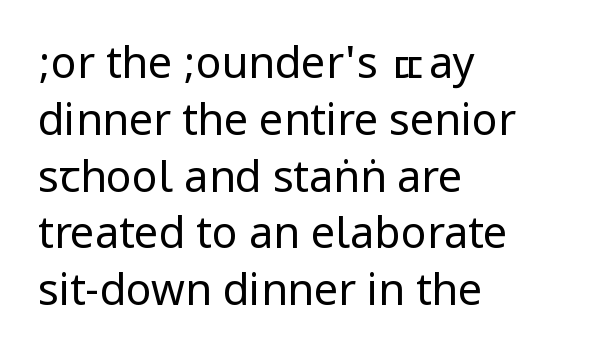
{"serif": "no", "italic": "no", "bold": "no", "weight": "regular", "width": "condensed", "stroke_contrast": "low", "underline": "no", "align": "left", "line_spacing": "normal", "line_spacing_ratio": 1.32, "letter_spacing": "normal", "letter_spacing_em": 0.0, "glyph_px": 43}
